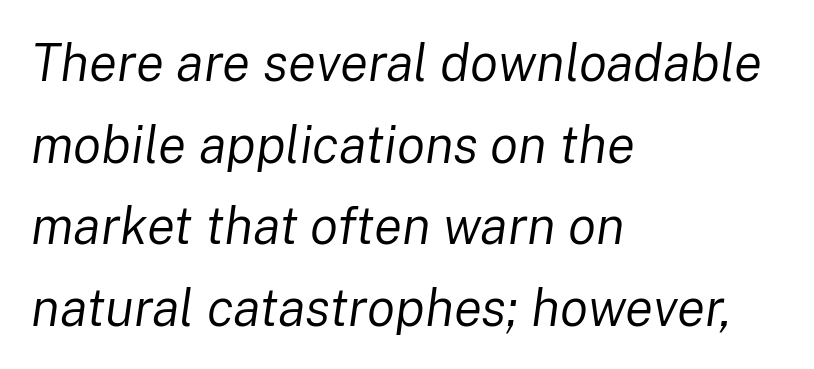
Q: Is the text bold? A: No.
Q: Is the text italic (slanted)? A: Yes, it leans right by about 8 degrees.
Q: Is the text underlined? A: No.
Q: How is the paragraph aligned? A: Left-aligned.
Q: Is the spacing between letters normal or unusually wide? A: Normal.
Q: Is the spacing between lines tight, normal or loose? A: Normal.
Q: Width (condensed, normal, or wide)? A: Normal.
Q: Stroke contrast? A: Low.
Q: x-height? A: Medium.
Q: Monospaced? A: No.
